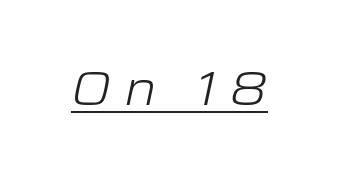
The glyphs look as if they've been sheared to an angle. Spacing between characters has been opened up far beyond the box default. Every word sits above its own underline. Here the designer chose a conventional face with non-uniform glyph widths.
